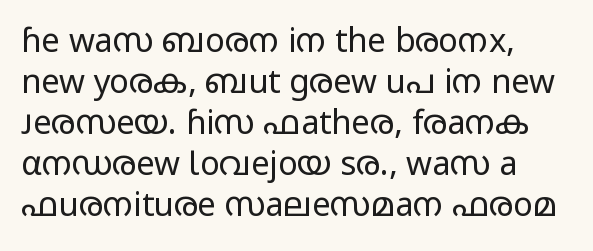
Q: Is the text bold? A: No.
Q: Is the text italic (slanted)? A: No, it is upright.
Q: Is the typeface a serif or a sans-serif typeface? A: Sans-serif.
Q: Is the text underlined? A: No.
Q: How is the paragraph aligned? A: Left-aligned.
Q: Is the spacing between letters normal or unusually wide? A: Normal.
Q: Width (condensed, normal, or wide)? A: Wide.
Q: Stroke contrast? A: Low.
Q: x-height? A: Medium.
Q: Monospaced? A: No.
